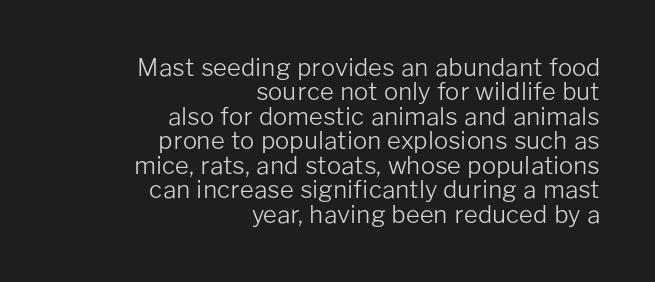
Q: Is the text bold? A: No.
Q: Is the text italic (slanted)? A: No, it is upright.
Q: Is the text underlined? A: No.
Q: How is the paragraph aligned? A: Right-aligned.
Q: Is the spacing between letters normal or unusually wide? A: Normal.
Q: Is the spacing between lines tight, normal or loose? A: Tight.
